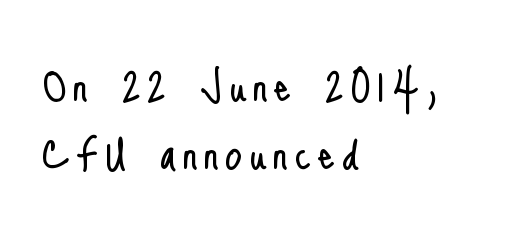
Q: Is the text bold? A: No.
Q: Is the text italic (slanted)? A: No, it is upright.
Q: Is the typeface a serif or a sans-serif typeface? A: Sans-serif.
Q: Is the text underlined? A: No.
Q: How is the paragraph aligned? A: Left-aligned.
Q: Is the spacing between lines tight, normal or loose? A: Normal.
Q: Width (condensed, normal, or wide)? A: Condensed.
Q: Stroke contrast? A: Low.
Q: x-height? A: Small.
Q: Monospaced? A: No.
